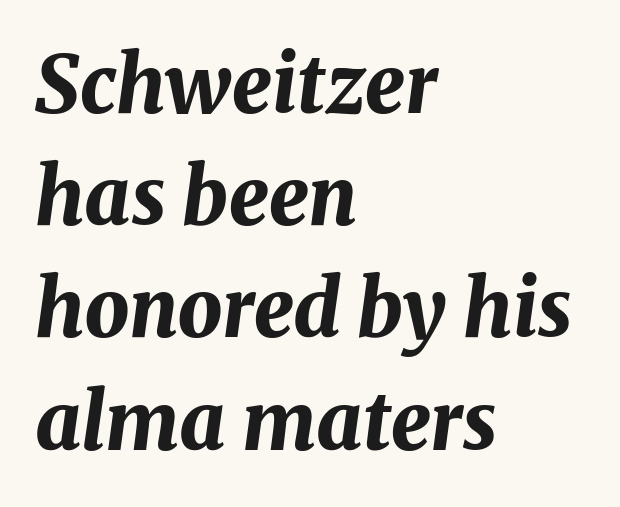
The image shows 79 px bold type, italic (leaning right); set left-aligned, normal line spacing (1.42x), normal letter spacing, not underlined; medium stroke contrast and a medium x-height.
